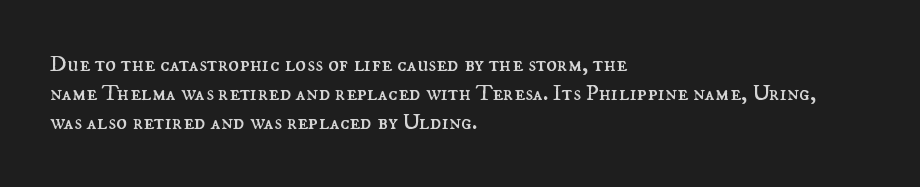
A typesetter would call this zero additional tracking. If you drew a line through each stem, it would be perfectly vertical. This block has exactly the height ordinary leading produces. Teacher's note: observe the even left margin — that is flush-left alignment. The area under the type is left untouched. This is not heavy type; no bold has been used.
